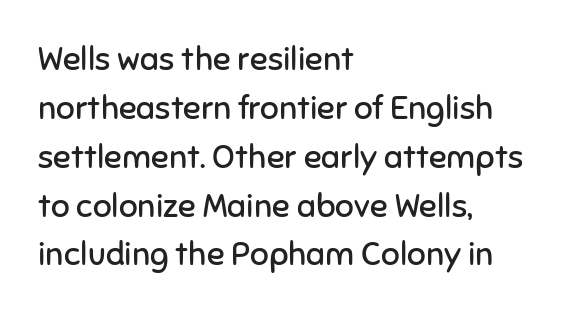
The image shows 33 px regular-weight sans-serif type, upright; set left-aligned, normal line spacing (1.48x), normal letter spacing, not underlined; low stroke contrast and a medium x-height.
